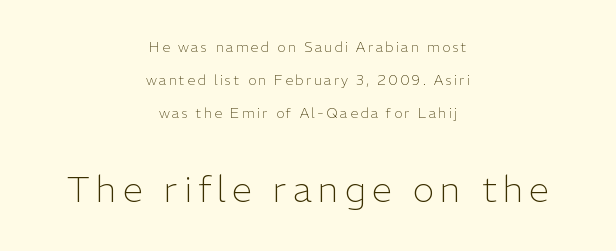
The image shows 36 px light sans-serif type, upright; set centered, loose line spacing (2.37x), not underlined; the second (bottom) block is 2.57x larger; low stroke contrast and a medium x-height.
